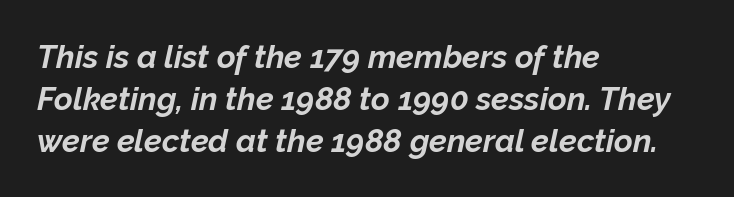
The image shows 32 px bold type, italic (leaning right); set left-aligned, normal line spacing (1.31x), normal letter spacing, not underlined; low stroke contrast and a medium x-height.
